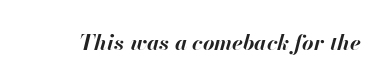
{"italic": "yes", "lean": "right", "slant_degrees": 13, "bold": "yes", "underline": "no", "letter_spacing": "normal", "letter_spacing_em": 0.0, "glyph_px": 22}
